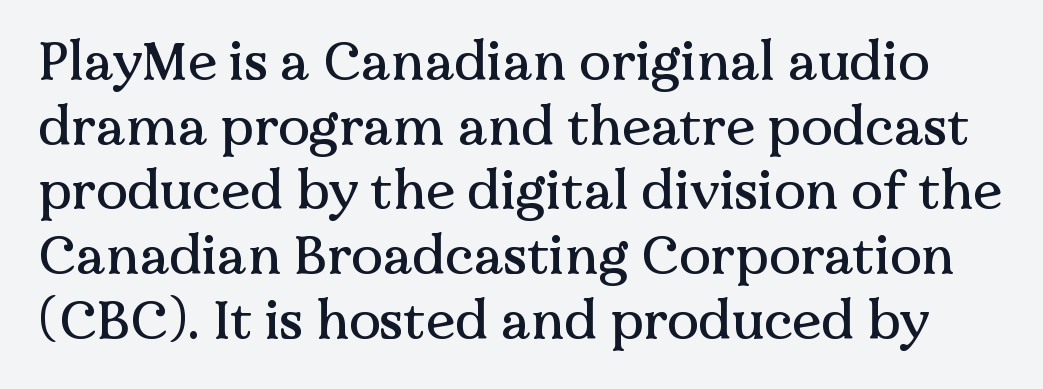
The image shows 53 px serif type, upright; set line spacing 1.22x, normal letter spacing, not underlined; medium stroke contrast and a medium x-height.
